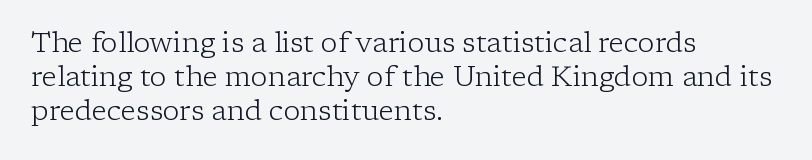
Q: Is the text bold? A: No.
Q: Is the text italic (slanted)? A: No, it is upright.
Q: Is the typeface a serif or a sans-serif typeface? A: Serif.
Q: Is the text underlined? A: No.
Q: How is the paragraph aligned? A: Left-aligned.
Q: Is the spacing between letters normal or unusually wide? A: Normal.
Q: Width (condensed, normal, or wide)? A: Normal.
Q: Stroke contrast? A: Low.
Q: x-height? A: Medium.
Q: Monospaced? A: No.
